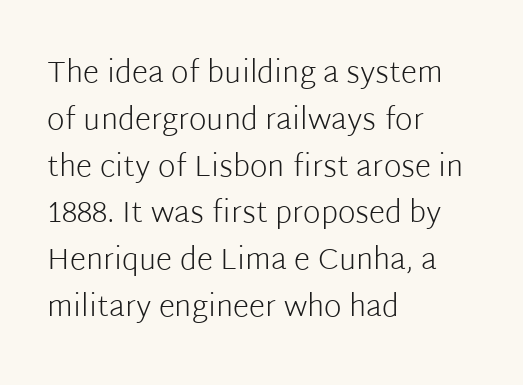
No italicization has been applied; the sample stays upright. Typographically, this falls in the sans-serif category. Plain, unruled lines of type. No heavy texture on the line: the type isn't bold.
